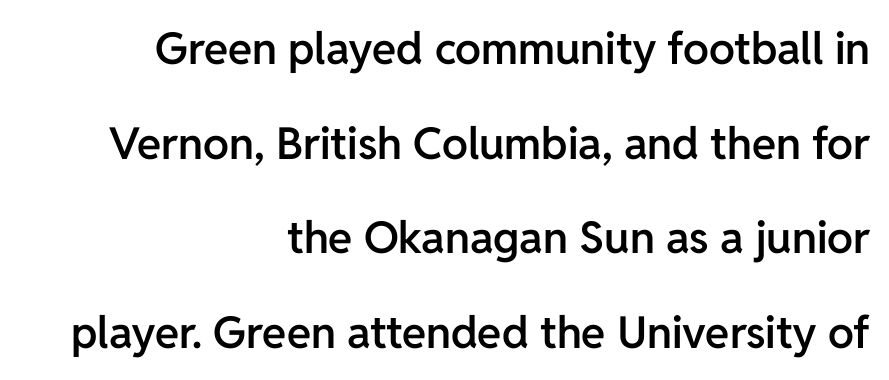
These lines are rendered in a variable-pitch font. The designer dialed line spacing up above the default. These lines are set flush right with a ragged left edge. Short note: letters normally spaced. Just letters on the line, the space beneath them empty.
